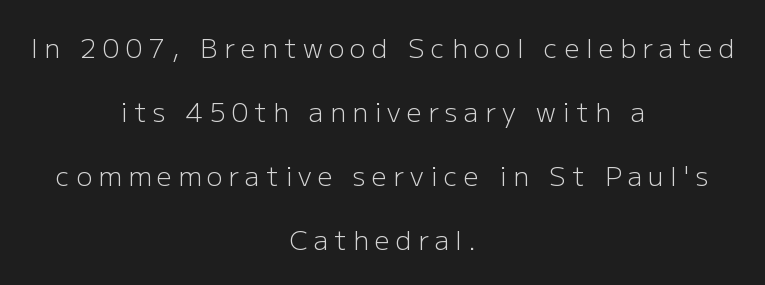
Q: Is the text bold? A: No.
Q: Is the text italic (slanted)? A: No, it is upright.
Q: Is the text underlined? A: No.
Q: How is the paragraph aligned? A: Centered.
Q: Is the spacing between letters normal or unusually wide? A: Unusually wide.
Q: Is the spacing between lines tight, normal or loose? A: Loose.
